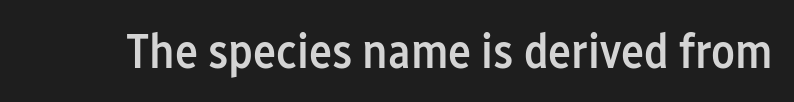
{"serif": "no", "italic": "no", "bold": "semi", "weight": "semibold", "width": "condensed", "stroke_contrast": "low", "x_height": "medium", "monospaced": "no", "underline": "no", "letter_spacing": "normal", "letter_spacing_em": 0.0, "glyph_px": 49}
